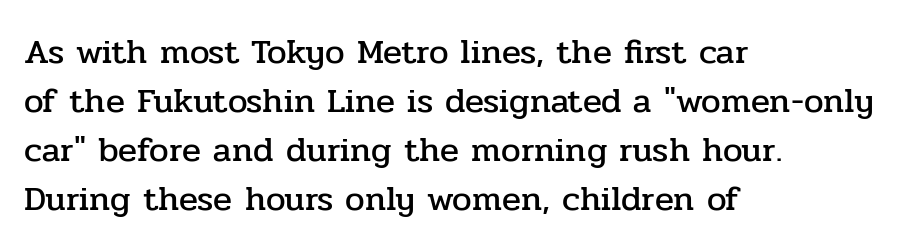
The image shows 35 px serif type, upright; set left-aligned, normal line spacing (1.4x), normal letter spacing, not underlined; low stroke contrast and a medium x-height.
